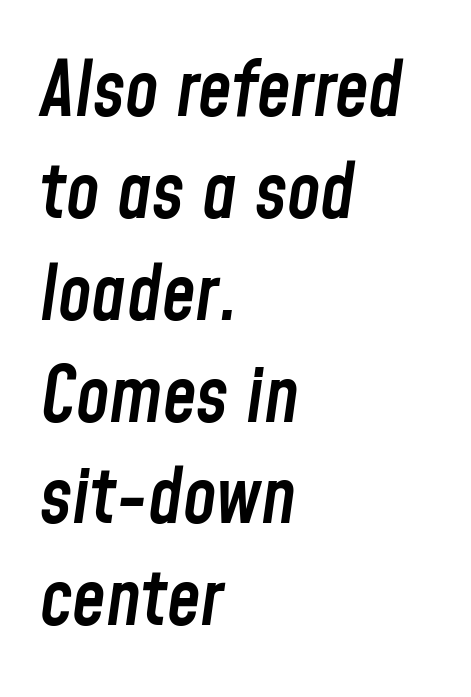
The text block is weighted toward the left margin, trailing off unevenly rightward. Character widths vary here, with narrow letters taking less room than wide ones. Slightly chunky letters — semibold, I'd say, not full bold. Clear beneath every line of the passage. The vertical gap from one line to the next is medium.
